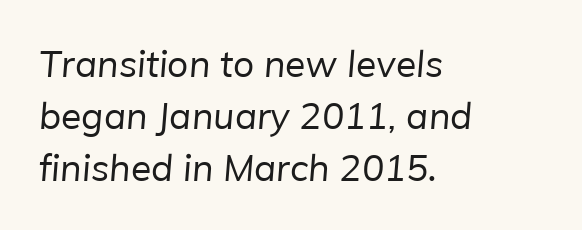
{"serif": "no", "bold": "no", "weight": "regular", "width": "normal", "stroke_contrast": "low", "x_height": "medium", "monospaced": "no", "underline": "no", "align": "left", "line_spacing": "normal", "line_spacing_ratio": 1.4, "letter_spacing": "normal", "letter_spacing_em": 0.0, "glyph_px": 37}
